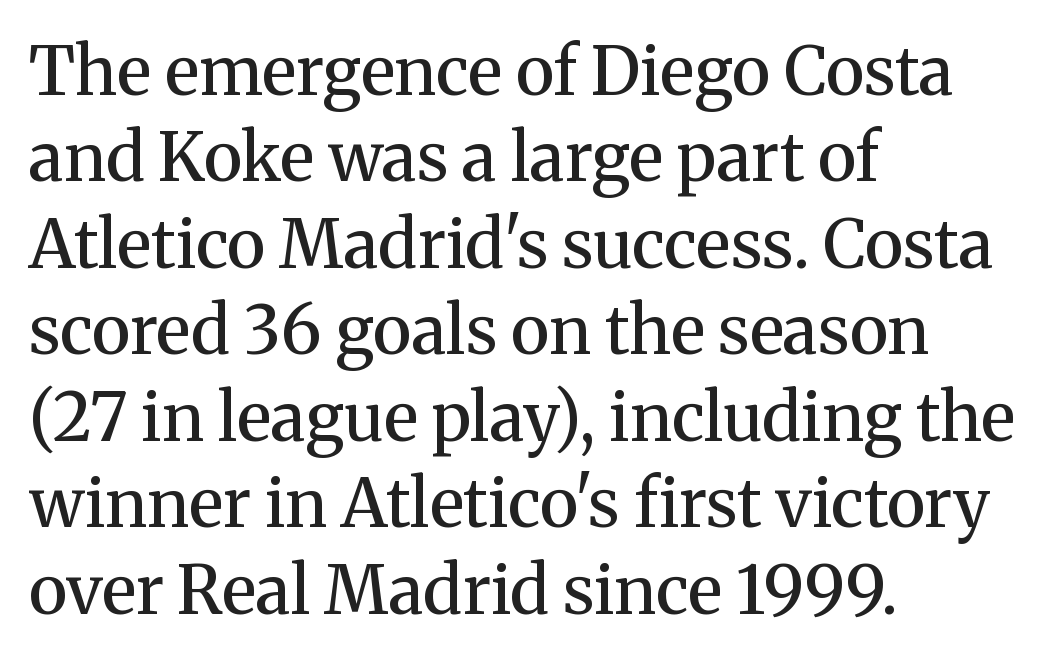
These lines stack with their left ends in a neat column. Every letter is mildly thick-stroked: semibold rather than bold. Clear beneath every line of the passage. Tracking here is standard; glyphs follow each other at the usual distance. Do the characters align in a grid? No, the font is proportional. It's the straight-up-and-down kind of type.
